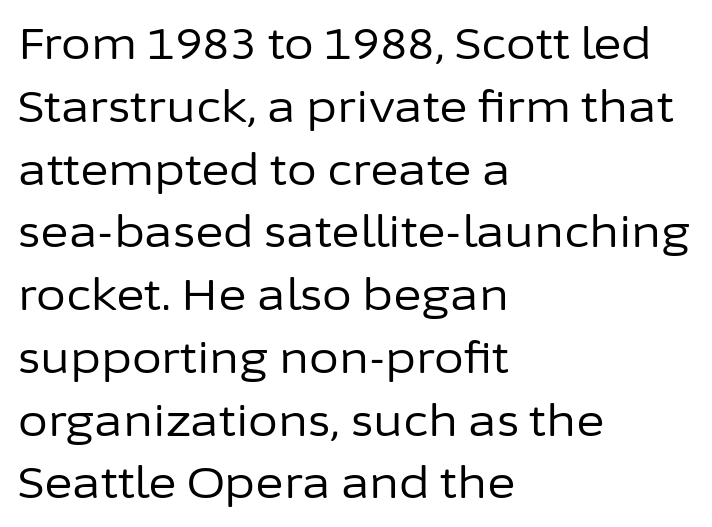
The image shows 43 px regular-weight sans-serif type, upright; set left-aligned, normal line spacing (1.46x), normal letter spacing, not underlined; low stroke contrast and a medium x-height.
